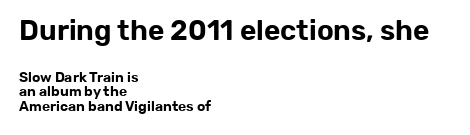
Q: Is the text italic (slanted)? A: No, it is upright.
Q: Is the typeface a serif or a sans-serif typeface? A: Sans-serif.
Q: Is the text underlined? A: No.
Q: How is the paragraph aligned? A: Left-aligned.
Q: Is the spacing between letters normal or unusually wide? A: Normal.
Q: Is the spacing between lines tight, normal or loose? A: Tight.
Q: Which block of text is set in a larger size, the first (top) or the second (bottom)? A: The first (top) one.
Q: Width (condensed, normal, or wide)? A: Normal.
Q: Stroke contrast? A: Low.
Q: x-height? A: Medium.
Q: Monospaced? A: No.
